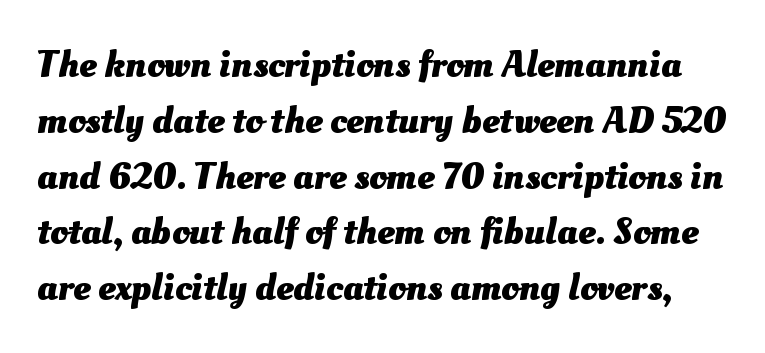
{"bold": "yes", "weight": "heavy", "width": "normal", "stroke_contrast": "medium", "x_height": "small", "monospaced": "no", "underline": "no", "line_spacing": "normal", "line_spacing_ratio": 1.43, "letter_spacing": "normal", "letter_spacing_em": 0.0, "glyph_px": 39}
